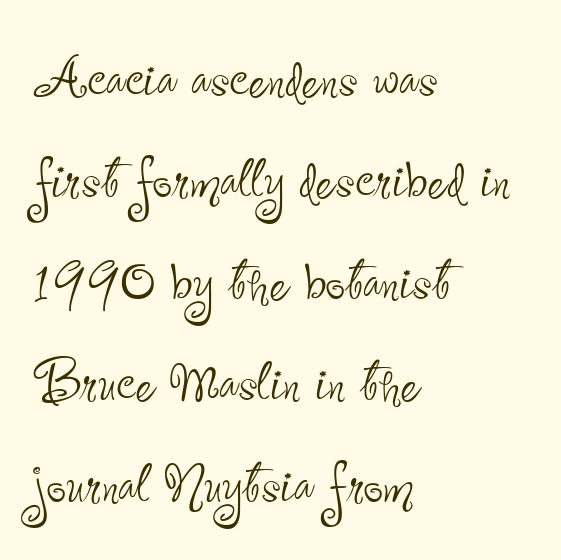
The image shows 69 px thin, condensed sans-serif type; set left-aligned, normal line spacing (1.47x), normal letter spacing, not underlined; low stroke contrast and a small x-height.
